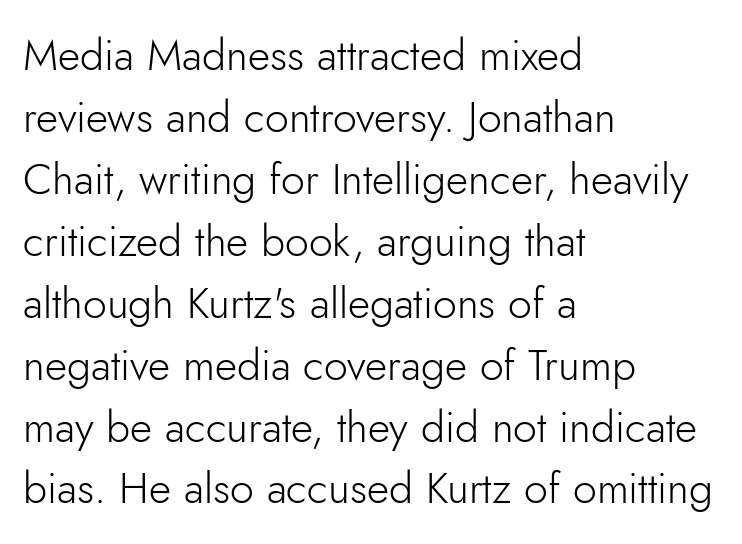
Honestly, the letter spacing is just normal — you wouldn't notice it. Unlike a traditional serif, this face leaves its strokes unadorned. The space directly below the letters is spotless. A typesetter would call this proportional, since set widths differ per character. No italicization has been applied; the sample stays upright. This sample is left-justified, so line endings fall wherever the words run out.
